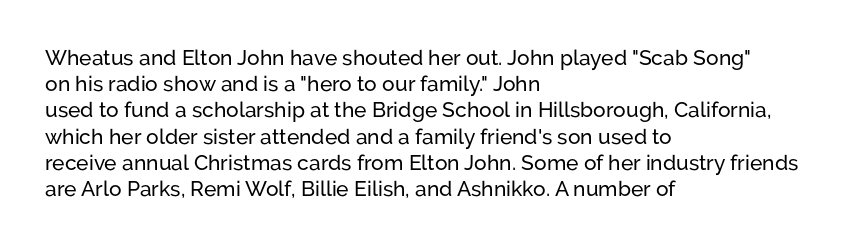
Q: Is the text italic (slanted)? A: No, it is upright.
Q: Is the text underlined? A: No.
Q: How is the paragraph aligned? A: Left-aligned.
Q: Is the spacing between letters normal or unusually wide? A: Normal.
Q: Is the spacing between lines tight, normal or loose? A: Normal.
